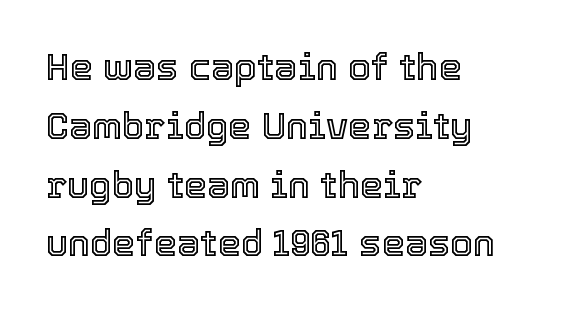
Q: Is the text italic (slanted)? A: No, it is upright.
Q: Is the text underlined? A: No.
Q: How is the paragraph aligned? A: Left-aligned.
Q: Is the spacing between letters normal or unusually wide? A: Normal.
Q: Is the spacing between lines tight, normal or loose? A: Normal.
Q: Width (condensed, normal, or wide)? A: Normal.
Q: x-height? A: Medium.
Q: Monospaced? A: No.
